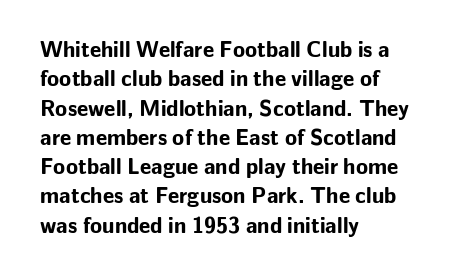
Every character sits straight up, as roman type does. Visually the block forms a straight wall on the left and a jagged coastline on the right. I'd describe the lettering as bold — thick and assertive. Unmarked baselines from the first word to the last.
